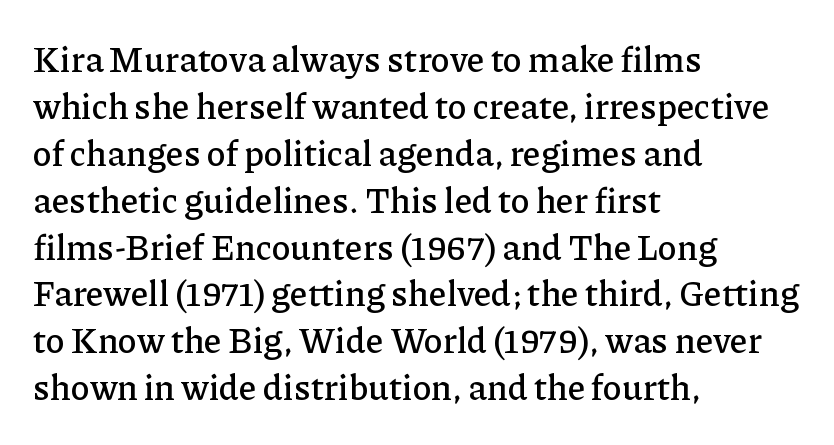
Line beginnings align vertically; line endings do not. The lines sit at an ordinary, default distance from one another. Default kerning and tracking; the words read as compact shapes. What kind of face is this? One with serifs.
